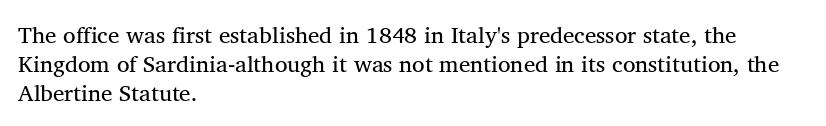
The image shows 23 px text type; set left-aligned, normal line spacing (1.27x), normal letter spacing, not underlined.
